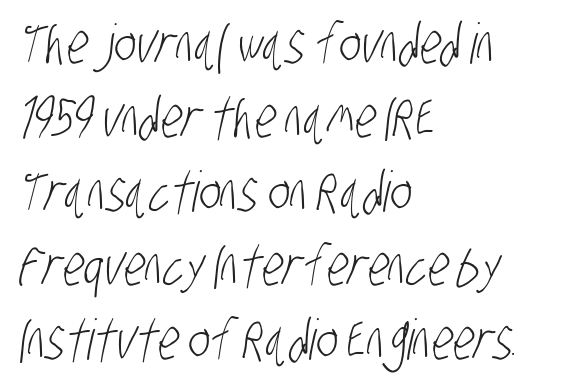
The image shows 56 px light, condensed sans-serif type; set left-aligned, normal line spacing (1.32x), normal letter spacing, not underlined; low stroke contrast and a large x-height.
